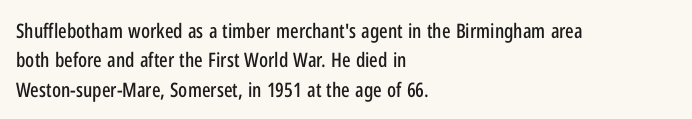
The image shows 20 px text type, upright; set left-aligned, normal line spacing (1.47x), normal letter spacing, not underlined.
